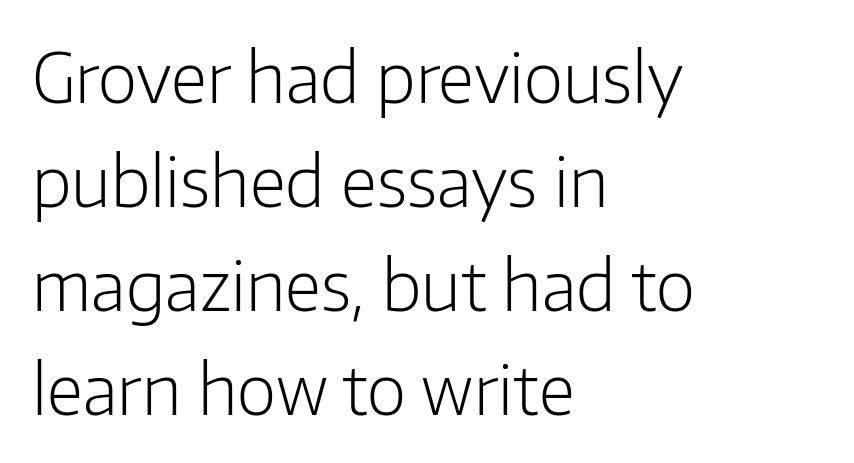
The image shows 68 px light sans-serif type, upright; set left-aligned, normal line spacing (1.53x), normal letter spacing, not underlined; low stroke contrast and a medium x-height.
